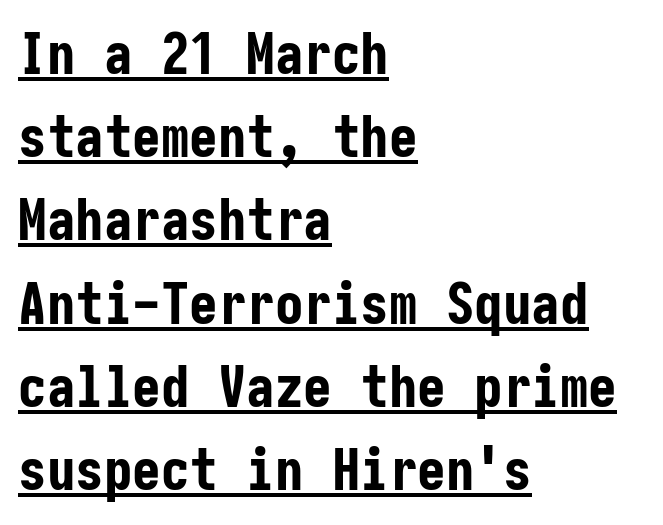
{"serif": "no", "italic": "no", "bold": "yes", "weight": "bold", "width": "condensed", "stroke_contrast": "low", "x_height": "medium", "underline": "yes", "align": "left", "line_spacing": "normal", "line_spacing_ratio": 1.46, "letter_spacing": "normal", "letter_spacing_em": 0.0, "glyph_px": 57}
